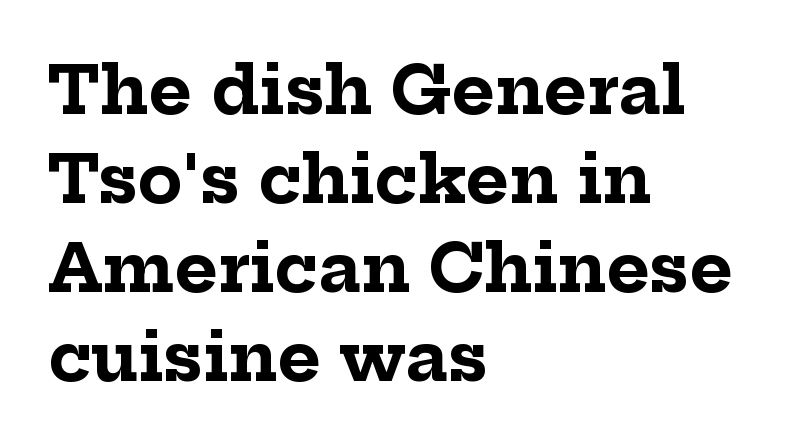
Q: Is the text bold? A: Yes.
Q: Is the text italic (slanted)? A: No, it is upright.
Q: Is the typeface a serif or a sans-serif typeface? A: Serif.
Q: Is the text underlined? A: No.
Q: How is the paragraph aligned? A: Left-aligned.
Q: Is the spacing between letters normal or unusually wide? A: Normal.
Q: Is the spacing between lines tight, normal or loose? A: Normal.
Q: Width (condensed, normal, or wide)? A: Normal.
Q: Stroke contrast? A: Low.
Q: x-height? A: Medium.
Q: Monospaced? A: No.
